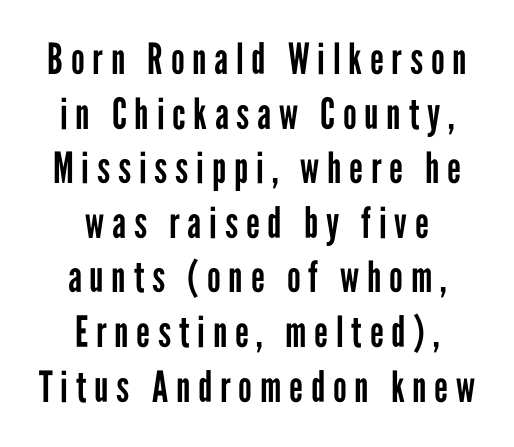
{"serif": "no", "italic": "no", "bold": "no", "weight": "regular", "width": "condensed", "stroke_contrast": "low", "x_height": "medium", "monospaced": "no", "underline": "no", "align": "center", "line_spacing": "normal", "line_spacing_ratio": 1.27, "glyph_px": 43}
